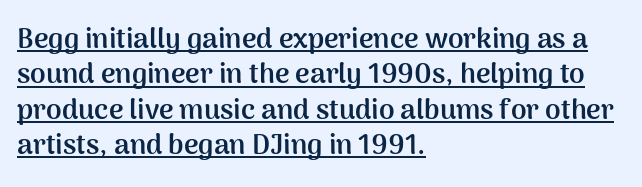
Successive baselines arrive at the customary interval. You can tell it's not italic because the verticals are truly vertical. These lines stack with their left ends in a neat column. Is the letter spacing exaggerated? No — it looks like the ordinary default.
